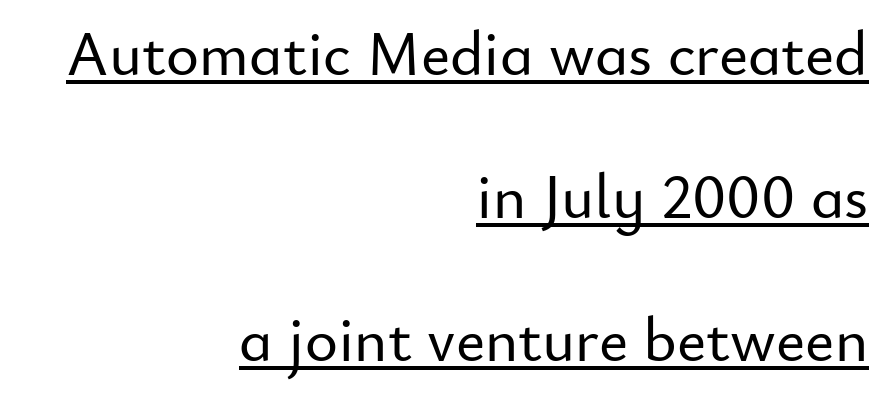
The image shows 63 px sans-serif type, upright; set right-aligned, loose line spacing (2.27x), normal letter spacing, underlined; low stroke contrast and a small x-height.
